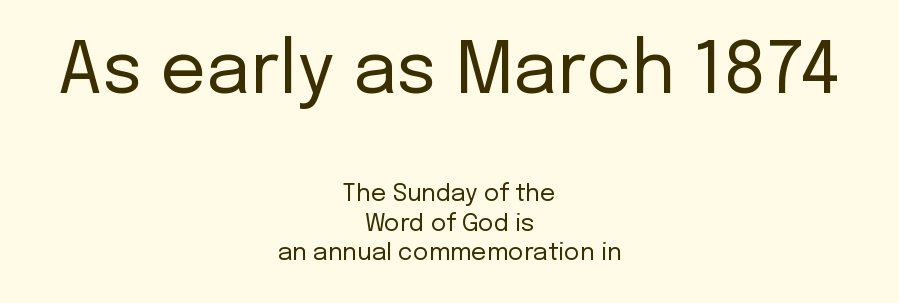
Q: Is the text bold? A: No.
Q: Is the text italic (slanted)? A: No, it is upright.
Q: Is the typeface a serif or a sans-serif typeface? A: Sans-serif.
Q: Is the text underlined? A: No.
Q: How is the paragraph aligned? A: Centered.
Q: Is the spacing between letters normal or unusually wide? A: Normal.
Q: Which block of text is set in a larger size, the first (top) or the second (bottom)? A: The first (top) one.
Q: Width (condensed, normal, or wide)? A: Normal.
Q: Stroke contrast? A: Low.
Q: x-height? A: Medium.
Q: Monospaced? A: No.
